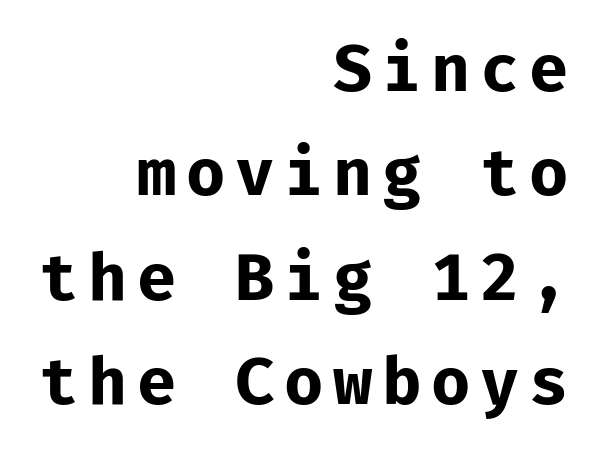
{"serif": "no", "italic": "no", "bold": "yes", "weight": "bold", "width": "normal", "stroke_contrast": "low", "x_height": "medium", "underline": "no", "align": "right", "line_spacing": "normal", "line_spacing_ratio": 1.63, "glyph_px": 64}
